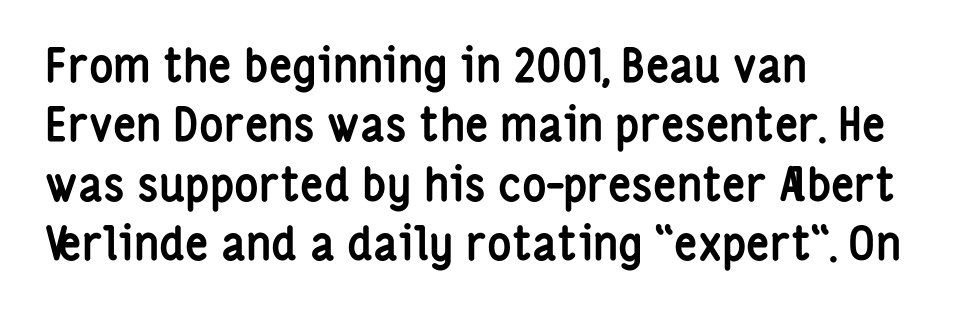
The passage shown is typeset with a sans-serif family. If you drew a ruler down the left edge, every line would touch it. The leading is moderate, giving the passage an even texture. Underlining? Definitely not there. Ordinary non-slanted type is in use.
